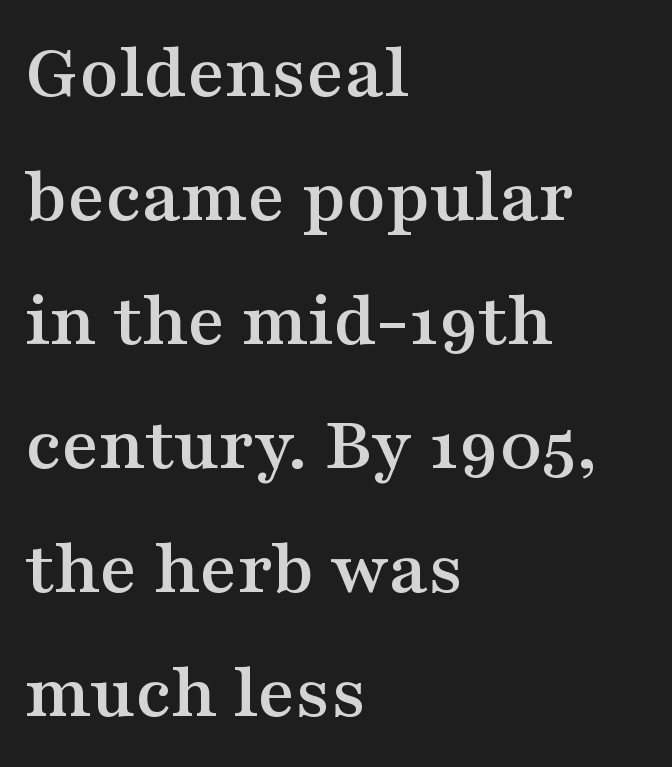
The image shows 80 px wide serif type, upright; set left-aligned, normal line spacing (1.55x), normal letter spacing, not underlined; medium stroke contrast and a medium x-height.
